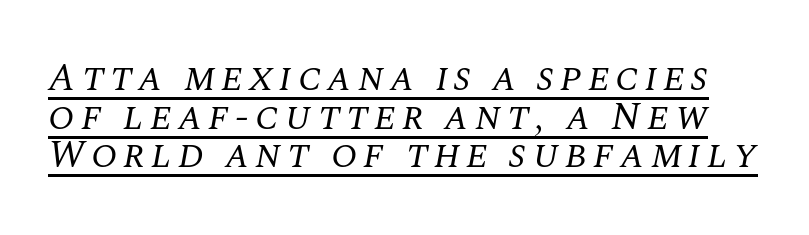
Q: Is the text bold? A: No.
Q: Is the text italic (slanted)? A: Yes, it leans right by about 10 degrees.
Q: Is the typeface a serif or a sans-serif typeface? A: Serif.
Q: Is the text underlined? A: Yes.
Q: Is the spacing between lines tight, normal or loose? A: Tight.
Q: Width (condensed, normal, or wide)? A: Normal.
Q: Stroke contrast? A: Medium.
Q: x-height? A: Large.
Q: Monospaced? A: No.
